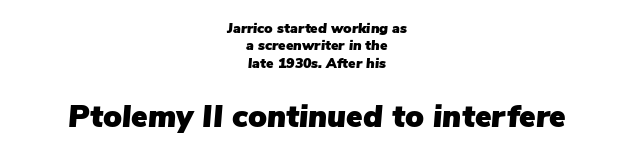
The image shows 31 px text type, italic (leaning right); set centered, normal line spacing (1.25x), normal letter spacing, not underlined; the second (bottom) block is 2.21x larger; low stroke contrast and a medium x-height.
